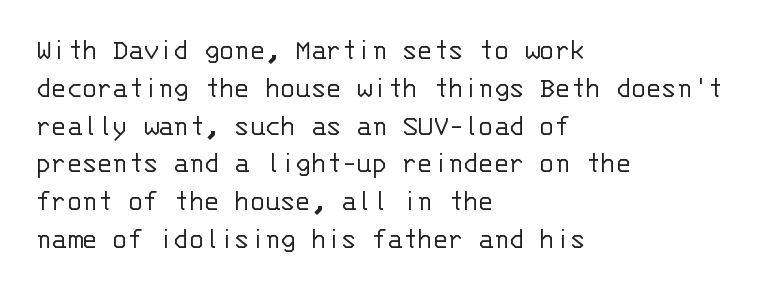
{"serif": "no", "italic": "no", "bold": "no", "weight": "light", "width": "normal", "stroke_contrast": "low", "x_height": "large", "monospaced": "yes", "underline": "no", "align": "left", "line_spacing_ratio": 1.22, "letter_spacing": "normal", "letter_spacing_em": 0.0, "glyph_px": 31}
